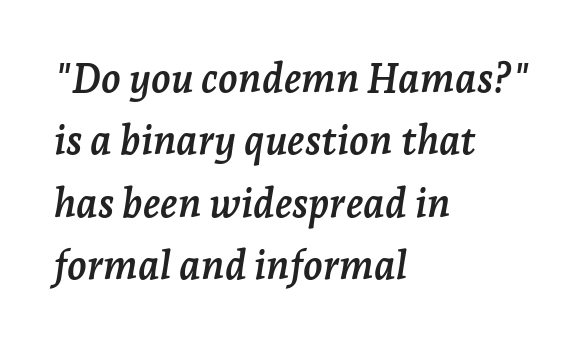
{"serif": "yes", "italic": "yes", "lean": "right", "slant_degrees": 7, "bold": "yes", "weight": "semibold", "width": "normal", "stroke_contrast": "low", "x_height": "medium", "monospaced": "no", "underline": "no", "align": "left", "line_spacing": "normal", "line_spacing_ratio": 1.56, "letter_spacing": "normal", "letter_spacing_em": 0.0, "glyph_px": 40}
